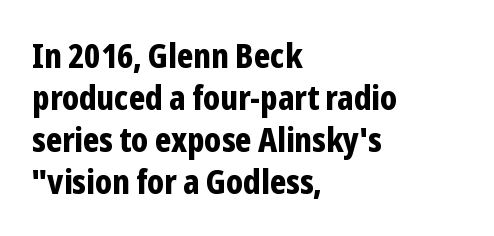
Q: Is the text bold? A: Yes.
Q: Is the text italic (slanted)? A: No, it is upright.
Q: Is the typeface a serif or a sans-serif typeface? A: Sans-serif.
Q: Is the text underlined? A: No.
Q: How is the paragraph aligned? A: Left-aligned.
Q: Is the spacing between letters normal or unusually wide? A: Normal.
Q: Is the spacing between lines tight, normal or loose? A: Normal.
Q: Width (condensed, normal, or wide)? A: Condensed.
Q: Stroke contrast? A: Low.
Q: x-height? A: Medium.
Q: Monospaced? A: No.
